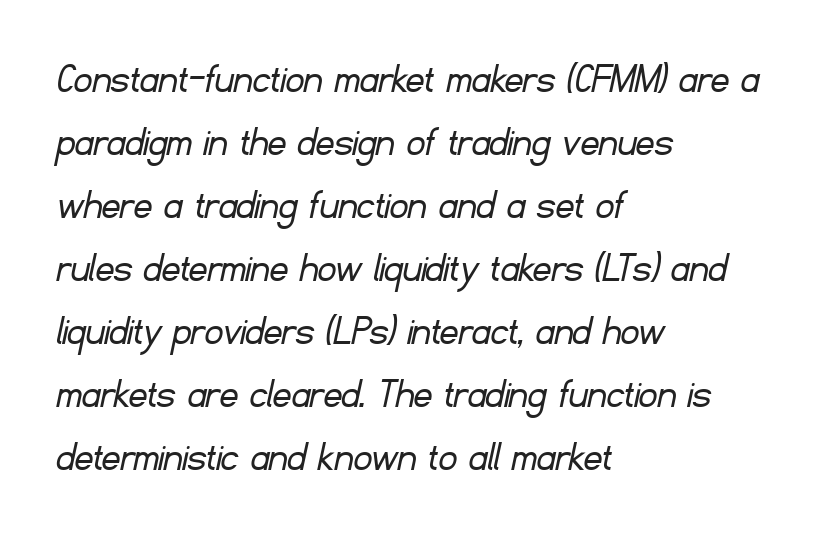
Q: Is the text bold? A: No.
Q: Is the typeface a serif or a sans-serif typeface? A: Sans-serif.
Q: Is the text underlined? A: No.
Q: How is the paragraph aligned? A: Left-aligned.
Q: Is the spacing between letters normal or unusually wide? A: Normal.
Q: Is the spacing between lines tight, normal or loose? A: Normal.
Q: Width (condensed, normal, or wide)? A: Normal.
Q: Stroke contrast? A: Low.
Q: x-height? A: Small.
Q: Monospaced? A: No.
